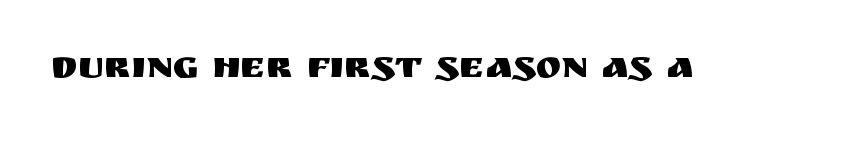
The image shows 38 px sans-serif type, upright; set normal letter spacing, not underlined; medium stroke contrast and a large x-height.
